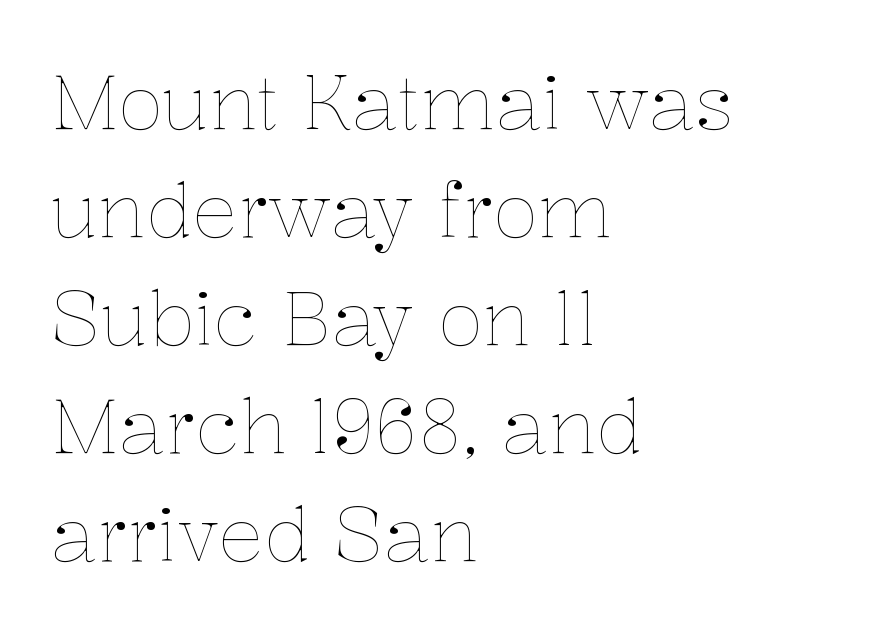
The image shows 75 px thin type, upright; set left-aligned, normal line spacing (1.44x), normal letter spacing, not underlined; low stroke contrast and a medium x-height.
